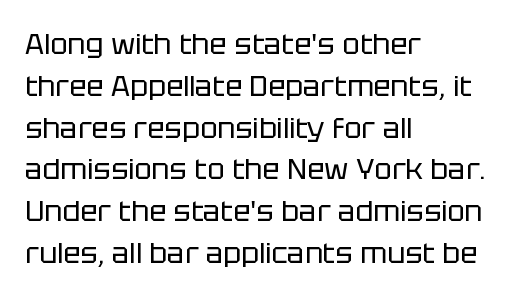
The image shows 29 px regular-weight sans-serif type, upright; set left-aligned, normal line spacing (1.44x), normal letter spacing, not underlined; low stroke contrast and a large x-height.
